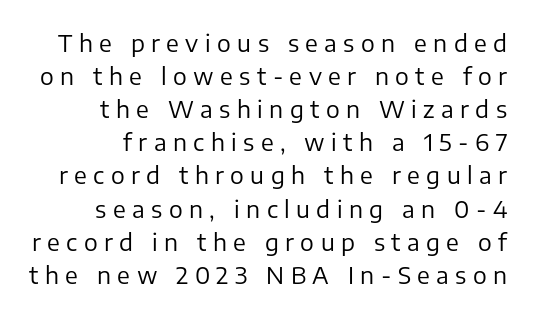
{"italic": "no", "bold": "no", "underline": "no", "align": "right", "line_spacing": "normal", "line_spacing_ratio": 1.44, "letter_spacing": "wide", "letter_spacing_em": 0.28, "glyph_px": 23}
